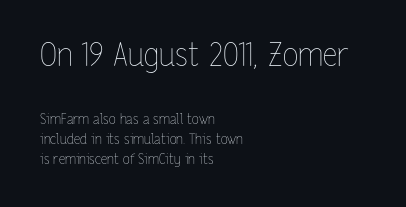
Q: Is the text bold? A: No.
Q: Is the text italic (slanted)? A: No, it is upright.
Q: Is the text underlined? A: No.
Q: How is the paragraph aligned? A: Left-aligned.
Q: Is the spacing between letters normal or unusually wide? A: Normal.
Q: Is the spacing between lines tight, normal or loose? A: Normal.
Q: Which block of text is set in a larger size, the first (top) or the second (bottom)? A: The first (top) one.
Q: Width (condensed, normal, or wide)? A: Condensed.
Q: Stroke contrast? A: Low.
Q: x-height? A: Medium.
Q: Monospaced? A: No.
